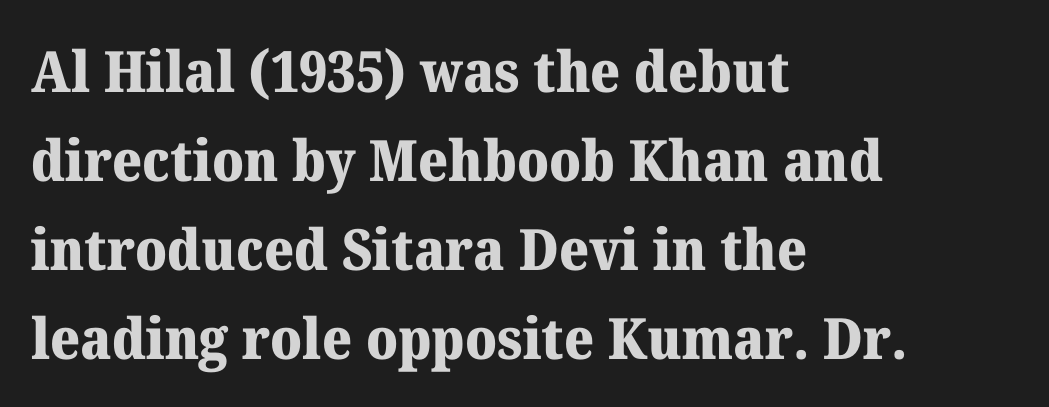
The image shows 57 px heavy serif type, upright; set left-aligned, normal line spacing (1.56x), normal letter spacing, not underlined; medium stroke contrast and a medium x-height.
